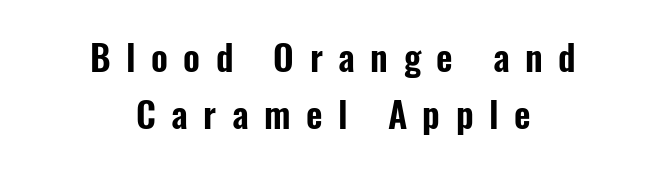
The image shows 36 px condensed sans-serif type, upright; set centered, normal line spacing (1.57x), unusually wide letter spacing (+0.43 em), not underlined; low stroke contrast and a medium x-height.
